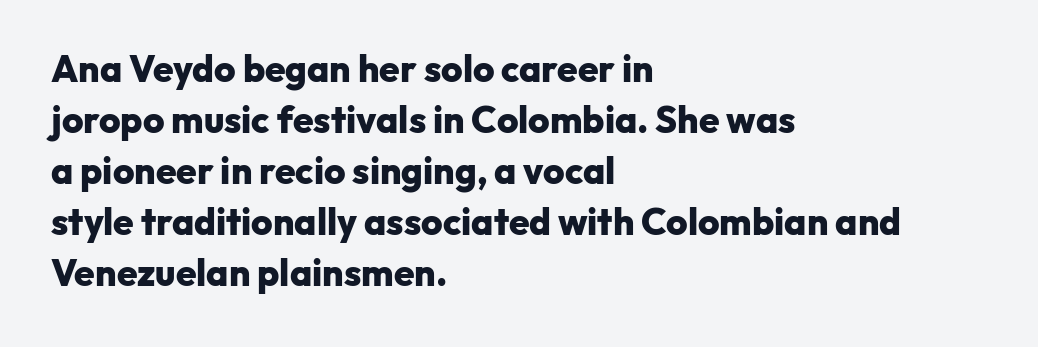
The image shows 37 px heavy sans-serif type, upright; set left-aligned, normal line spacing (1.38x), normal letter spacing, not underlined; low stroke contrast and a medium x-height.
